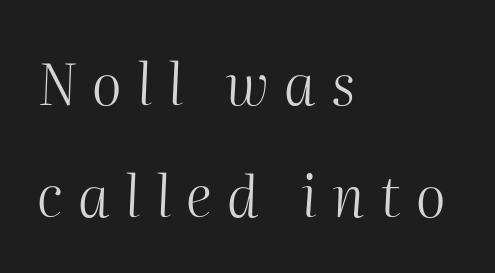
{"italic": "yes", "lean": "right", "slant_degrees": 2, "bold": "no", "weight": "light", "width": "normal", "stroke_contrast": "medium", "x_height": "medium", "monospaced": "no", "underline": "no", "align": "left", "line_spacing": "loose", "line_spacing_ratio": 1.97, "letter_spacing": "wide", "letter_spacing_em": 0.27, "glyph_px": 57}
